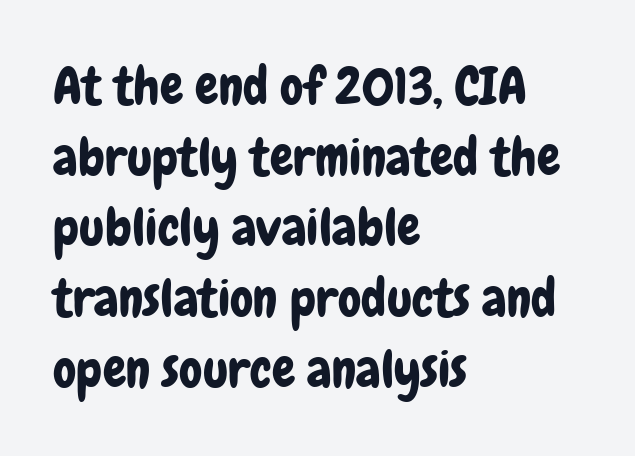
Q: Is the text italic (slanted)? A: No, it is upright.
Q: Is the typeface a serif or a sans-serif typeface? A: Sans-serif.
Q: Is the text underlined? A: No.
Q: How is the paragraph aligned? A: Left-aligned.
Q: Is the spacing between letters normal or unusually wide? A: Normal.
Q: Is the spacing between lines tight, normal or loose? A: Normal.
Q: Width (condensed, normal, or wide)? A: Condensed.
Q: Stroke contrast? A: Low.
Q: x-height? A: Medium.
Q: Monospaced? A: No.
